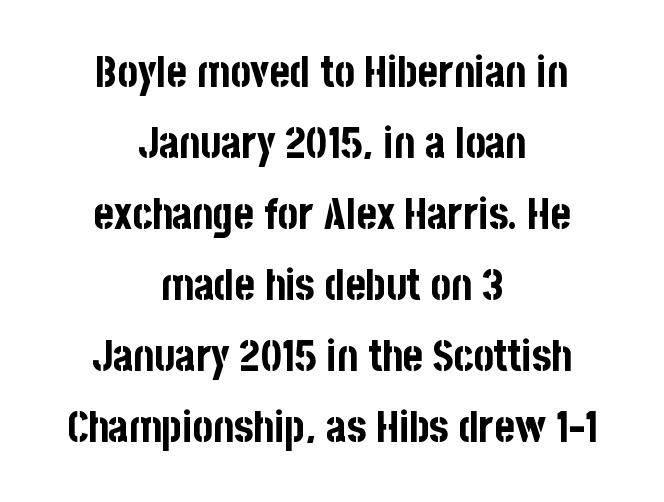
The sample has been set heavy, in full bold. Horizontal bands of white between lines are of average thickness. Note the varied advance widths — an 'i' is clearly narrower than an 'm'. Is the letter spacing exaggerated? No — it looks like the ordinary default. Layout note: lines centered.
